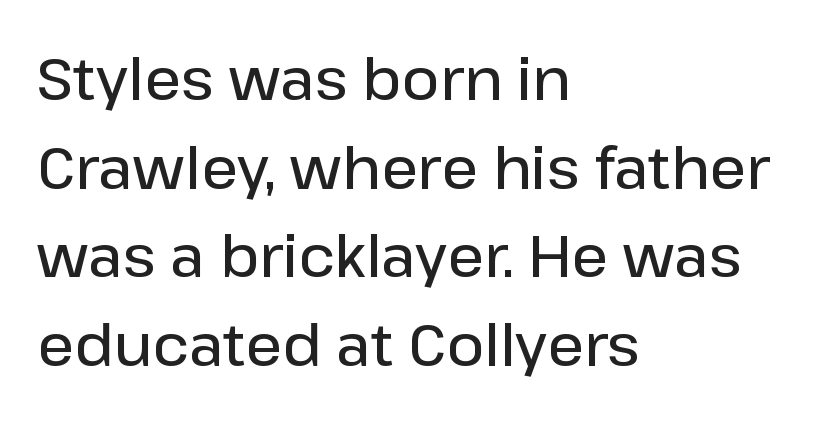
{"serif": "no", "italic": "no", "bold": "semi", "weight": "semibold", "width": "normal", "stroke_contrast": "low", "x_height": "medium", "monospaced": "no", "underline": "no", "align": "left", "line_spacing": "normal", "line_spacing_ratio": 1.53, "letter_spacing": "normal", "letter_spacing_em": 0.0, "glyph_px": 58}
